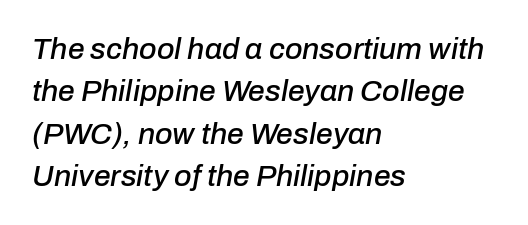
{"italic": "yes", "lean": "right", "slant_degrees": 10, "width": "normal", "stroke_contrast": "low", "x_height": "medium", "monospaced": "no", "underline": "no", "align": "left", "line_spacing": "normal", "line_spacing_ratio": 1.41, "letter_spacing": "normal", "letter_spacing_em": 0.0, "glyph_px": 30}
